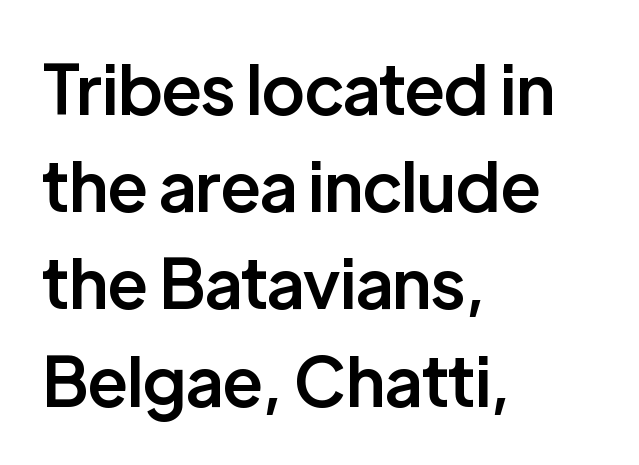
The type family on display is of the sans-serif kind. The characters look somewhat weighty, a semibold short of true bold. Compared with typical body copy, the letter spacing here is the same. Check under the words: just untouched page. Character widths vary here, with narrow letters taking less room than wide ones.
